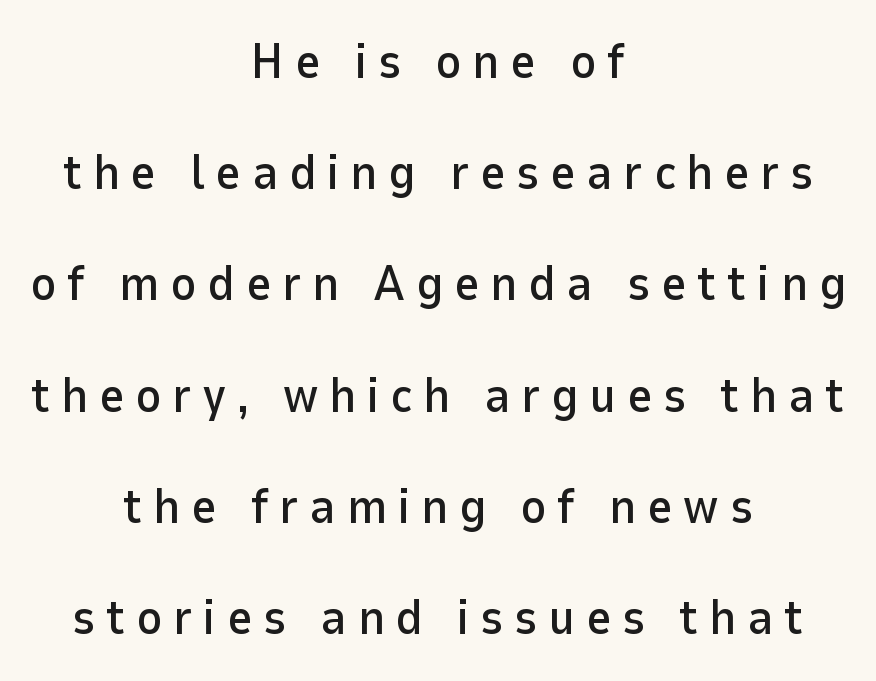
{"serif": "no", "italic": "no", "width": "normal", "stroke_contrast": "low", "x_height": "medium", "monospaced": "no", "underline": "no", "align": "center", "line_spacing": "loose", "line_spacing_ratio": 2.27, "letter_spacing": "wide", "letter_spacing_em": 0.22, "glyph_px": 49}
